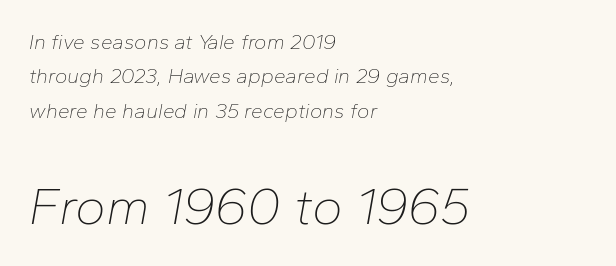
{"italic": "yes", "lean": "right", "slant_degrees": 10, "bold": "no", "weight": "thin", "width": "normal", "stroke_contrast": "low", "x_height": "medium", "monospaced": "no", "underline": "no", "align": "left", "line_spacing": "normal", "line_spacing_ratio": 1.64, "letter_spacing": "normal", "letter_spacing_em": 0.0, "larger_block": "second", "size_ratio": 2.48, "glyph_px": 52}
